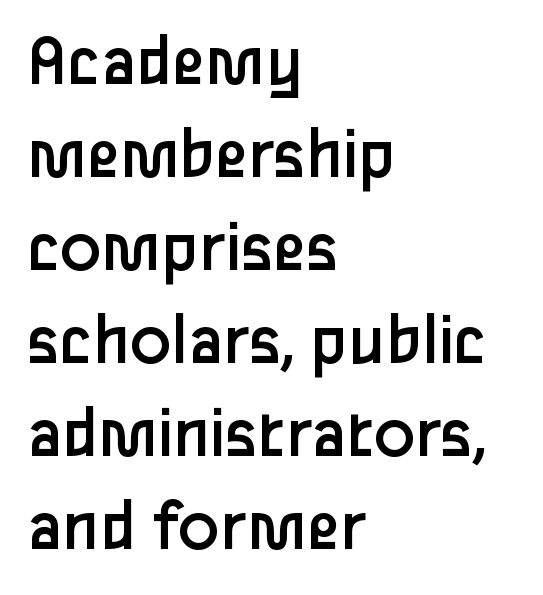
Q: Is the text bold? A: No.
Q: Is the text italic (slanted)? A: No, it is upright.
Q: Is the typeface a serif or a sans-serif typeface? A: Sans-serif.
Q: Is the text underlined? A: No.
Q: How is the paragraph aligned? A: Left-aligned.
Q: Is the spacing between letters normal or unusually wide? A: Normal.
Q: Width (condensed, normal, or wide)? A: Normal.
Q: Stroke contrast? A: Low.
Q: x-height? A: Medium.
Q: Monospaced? A: No.
